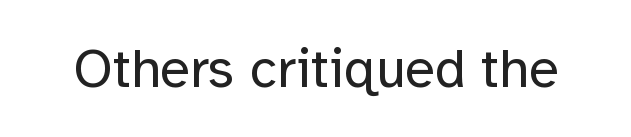
{"serif": "no", "italic": "no", "bold": "no", "weight": "regular", "width": "normal", "stroke_contrast": "low", "x_height": "medium", "monospaced": "no", "underline": "no", "letter_spacing": "normal", "letter_spacing_em": 0.0, "glyph_px": 55}
